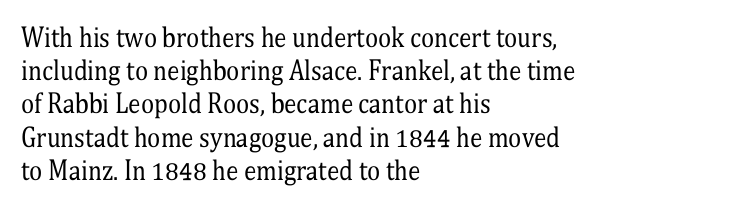
These lines sit exactly where default settings would place them. Decoration check: the copy has no underline. The typeface has the unassuming heft of standard copy or less. Horizontal alignment here is leftward, the default for most running prose.
